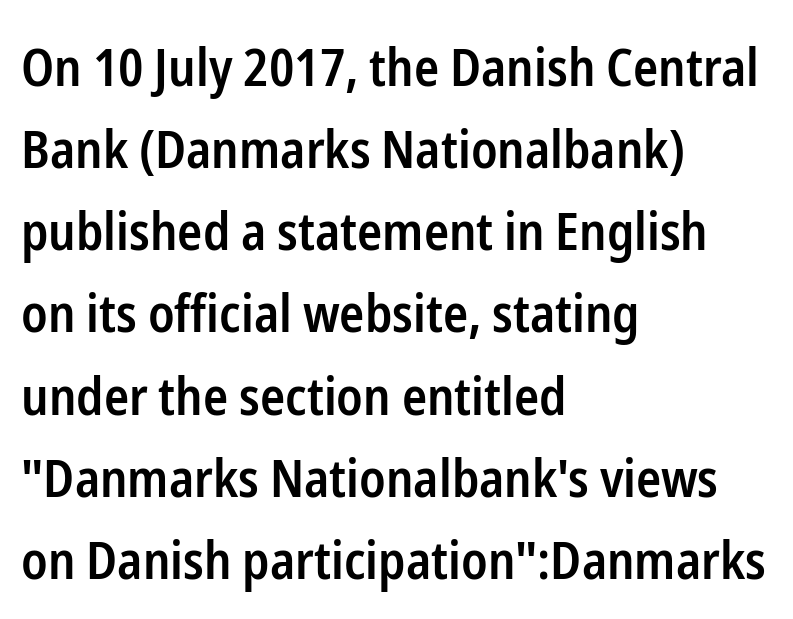
Examine the stroke ends and you'll find no serifs. The lettering holds an erect, upright posture throughout. If you drew a ruler down the left edge, every line would touch it. How would I describe the line gaps? Plain and ordinary.
